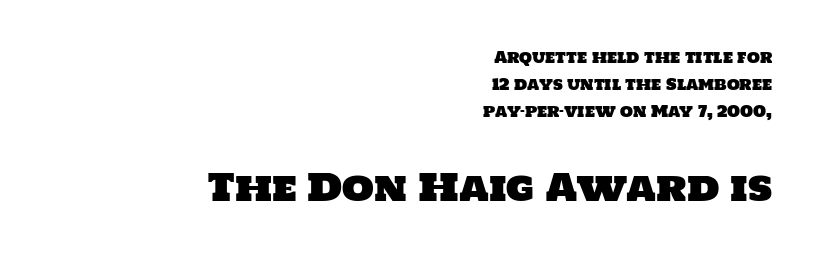
{"serif": "no", "width": "normal", "stroke_contrast": "low", "x_height": "large", "monospaced": "no", "underline": "no", "align": "right", "line_spacing_ratio": 1.81, "letter_spacing": "normal", "letter_spacing_em": 0.0, "larger_block": "second", "size_ratio": 2.47, "glyph_px": 37}
